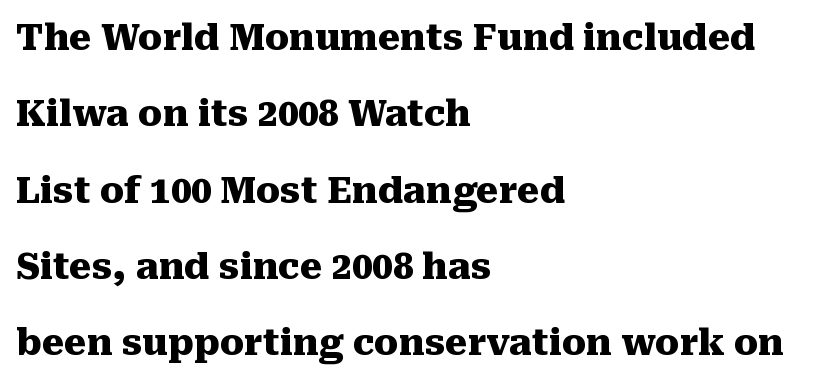
The image shows 36 px heavy serif type, upright; set left-aligned, loose line spacing (2.12x), normal letter spacing, not underlined; medium stroke contrast and a medium x-height.
